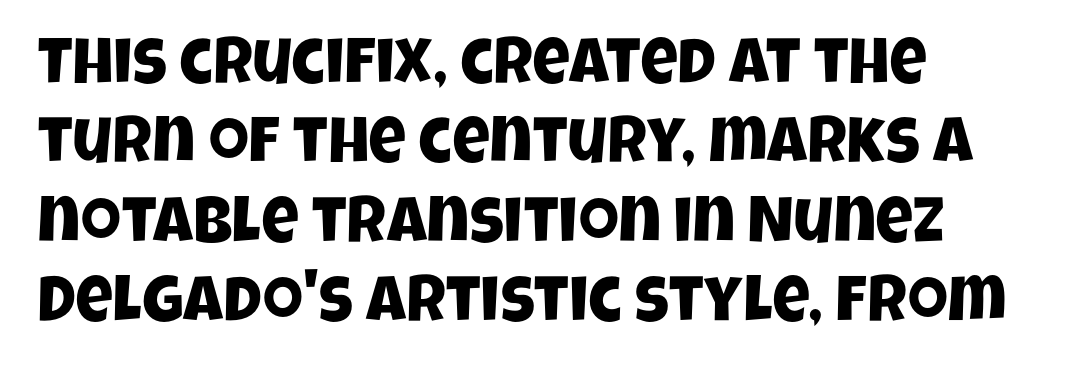
The image shows 65 px condensed sans-serif type; set left-aligned, line spacing 1.22x, normal letter spacing, not underlined; low stroke contrast and a large x-height.
